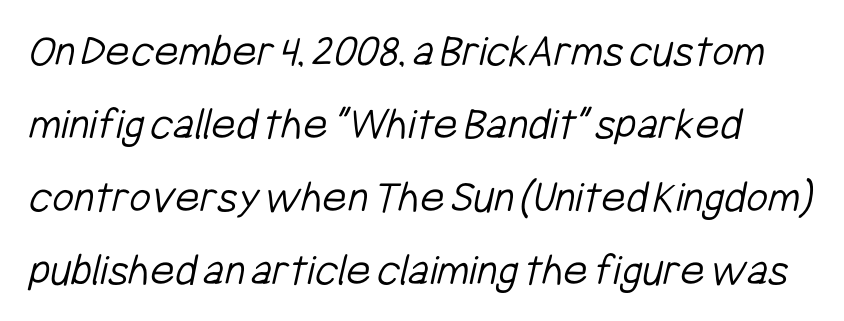
Regarding leading, the lines here are spaced in the standard way. A typesetter would label this face a sans. The face used here is rendered with its standard letterfit. The string is rendered with underlining switched off. Do the characters align in a grid? No, the font is proportional.
